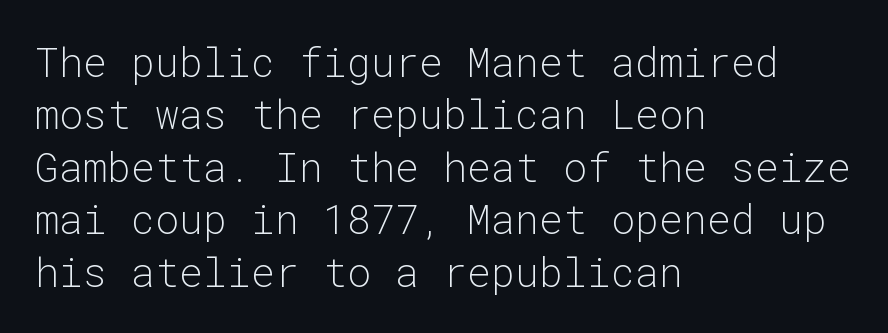
Q: Is the text bold? A: No.
Q: Is the text italic (slanted)? A: No, it is upright.
Q: Is the typeface a serif or a sans-serif typeface? A: Sans-serif.
Q: Is the text underlined? A: No.
Q: How is the paragraph aligned? A: Left-aligned.
Q: Is the spacing between letters normal or unusually wide? A: Normal.
Q: Is the spacing between lines tight, normal or loose? A: Normal.
Q: Width (condensed, normal, or wide)? A: Normal.
Q: Stroke contrast? A: Low.
Q: x-height? A: Medium.
Q: Monospaced? A: Yes.
